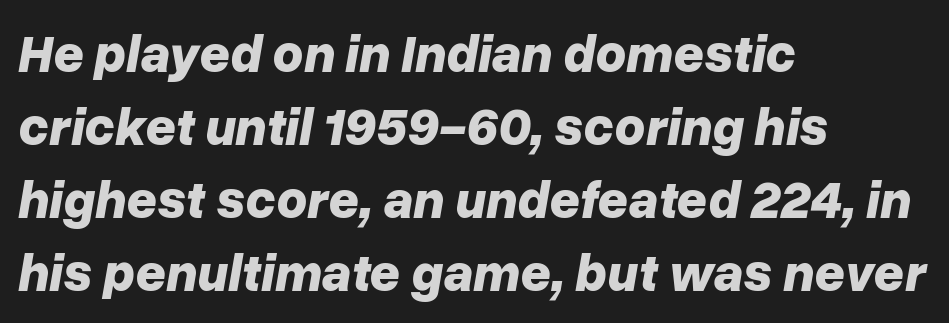
The face used here is rendered with its standard letterfit. If you measured baseline to baseline, you'd find a middling distance. Line starts are locked; line ends wander. Italic? Definitely — the glyphs are oblique. Its strokes are broad and dark, the hallmark of bold type.
